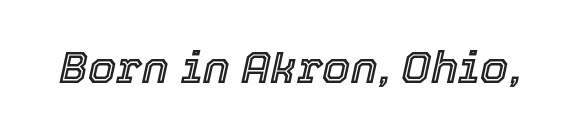
Is this a fixed-width face? No — the glyphs have proportional, varying widths. Designer's note — italics engaged. These lines keep a tight, regular rhythm from letter to letter. Any mark beneath the type? The region is blank.
